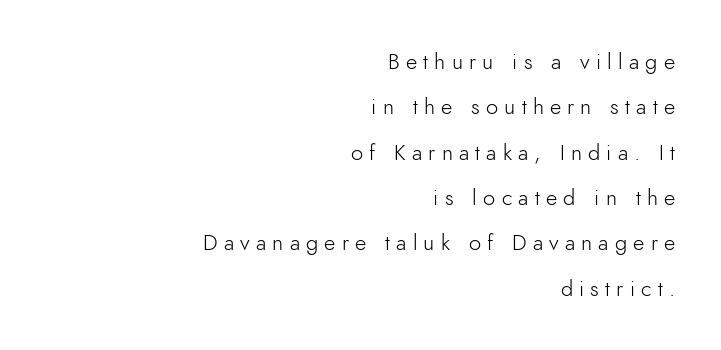
Q: Is the text bold? A: No.
Q: Is the text italic (slanted)? A: No, it is upright.
Q: Is the text underlined? A: No.
Q: How is the paragraph aligned? A: Right-aligned.
Q: Is the spacing between letters normal or unusually wide? A: Unusually wide.
Q: Is the spacing between lines tight, normal or loose? A: Loose.
